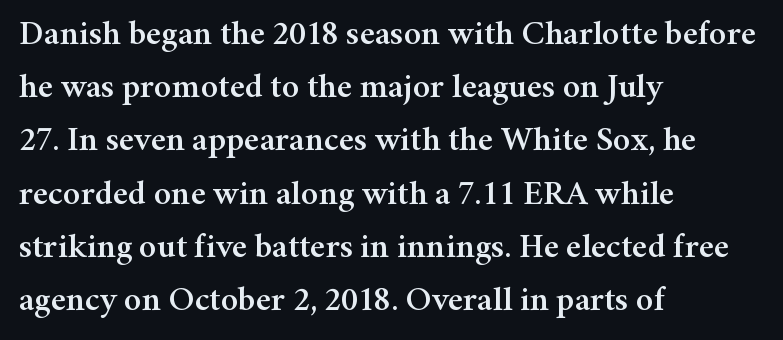
The image shows 35 px serif type, upright; set left-aligned, normal line spacing (1.52x), normal letter spacing, not underlined; medium stroke contrast and a medium x-height.
